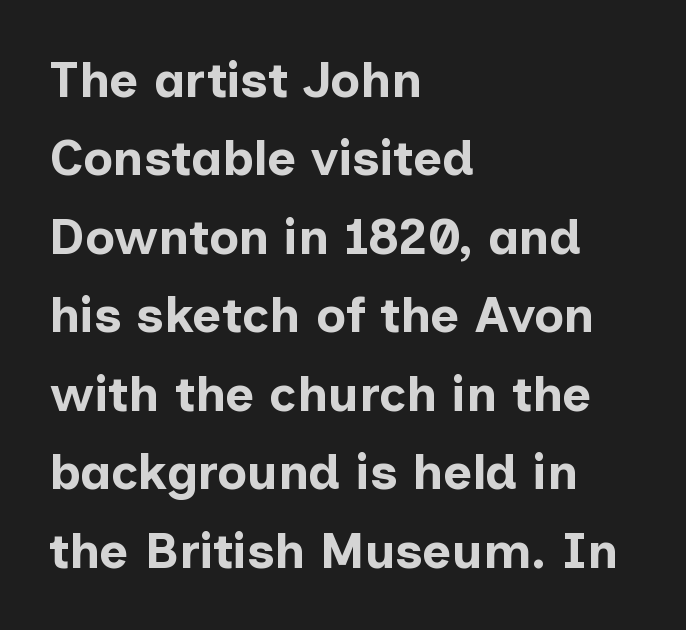
Check under the words: just untouched page. Do the characters align in a grid? No, the font is proportional. Does the weight exceed regular? Yes, all the way to bold. A typesetter would call this leading conventional body-copy spacing. The tracking reads as untouched default to a designer's eye. Check where the strokes stop: nothing finishes them off — pure sans.
